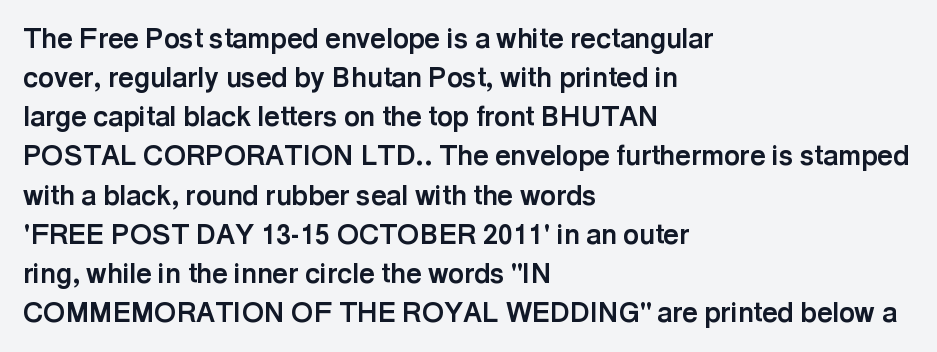
The image shows 27 px bold type, upright; set left-aligned, normal line spacing (1.45x), normal letter spacing, not underlined.
